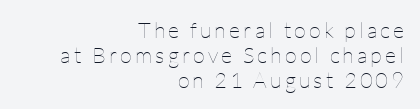
Q: Is the text bold? A: No.
Q: Is the text italic (slanted)? A: No, it is upright.
Q: Is the text underlined? A: No.
Q: How is the paragraph aligned? A: Right-aligned.
Q: Is the spacing between lines tight, normal or loose? A: Tight.
